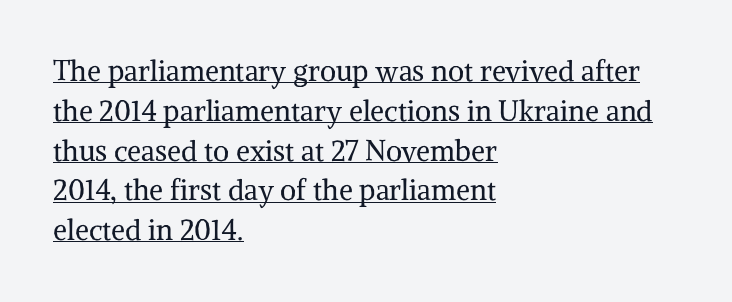
{"serif": "yes", "italic": "no", "bold": "no", "weight": "regular", "width": "normal", "stroke_contrast": "medium", "x_height": "medium", "monospaced": "no", "underline": "yes", "align": "left", "line_spacing": "normal", "line_spacing_ratio": 1.42, "letter_spacing": "normal", "letter_spacing_em": 0.0, "glyph_px": 28}
